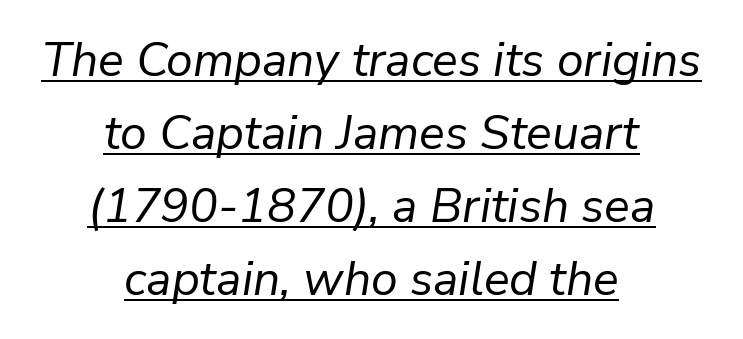
The image shows 48 px regular-weight type, italic (leaning right); set centered, normal line spacing (1.52x), normal letter spacing, underlined; low stroke contrast and a medium x-height.
